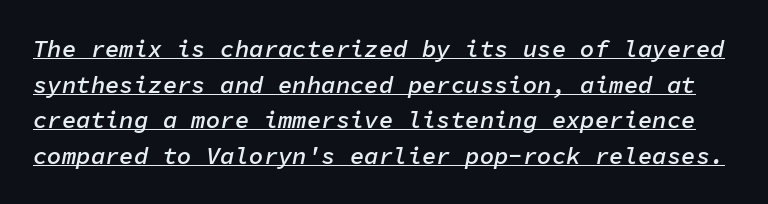
There's an unmistakable incline to the writing here. This block has exactly the height ordinary leading produces. Students, note that the glyphs here touch the page at normal intervals. I'd describe the lettering as semibold — firm but not a full bold. Looks like someone drew a line under every word here.
